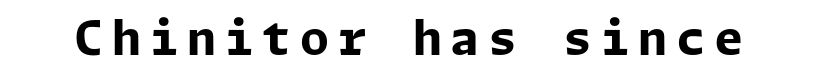
The image shows 47 px bold sans-serif type, upright; set not underlined; low stroke contrast and a medium x-height.
